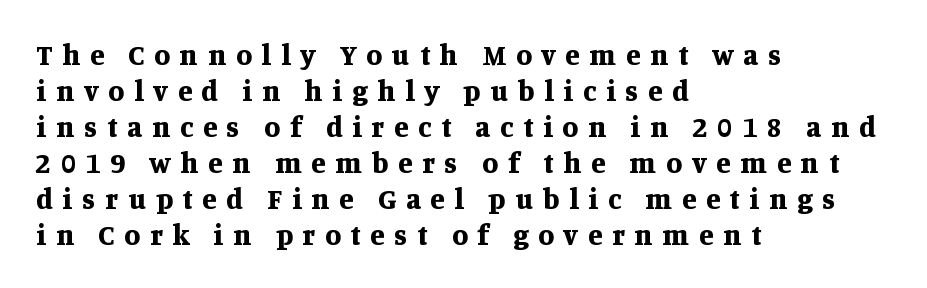
Q: Is the text bold? A: Yes.
Q: Is the text italic (slanted)? A: No, it is upright.
Q: Is the typeface a serif or a sans-serif typeface? A: Serif.
Q: Is the text underlined? A: No.
Q: How is the paragraph aligned? A: Left-aligned.
Q: Is the spacing between letters normal or unusually wide? A: Unusually wide.
Q: Width (condensed, normal, or wide)? A: Normal.
Q: Stroke contrast? A: Medium.
Q: x-height? A: Large.
Q: Monospaced? A: No.
